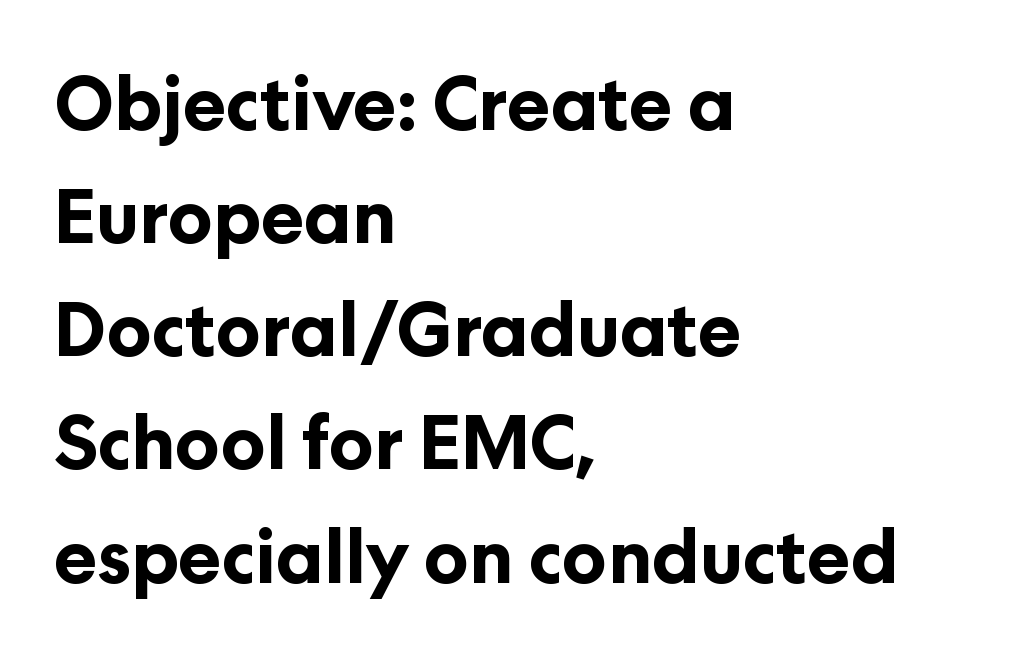
The image shows 73 px bold sans-serif type, upright; set left-aligned, normal line spacing (1.55x), normal letter spacing, not underlined; low stroke contrast and a medium x-height.
